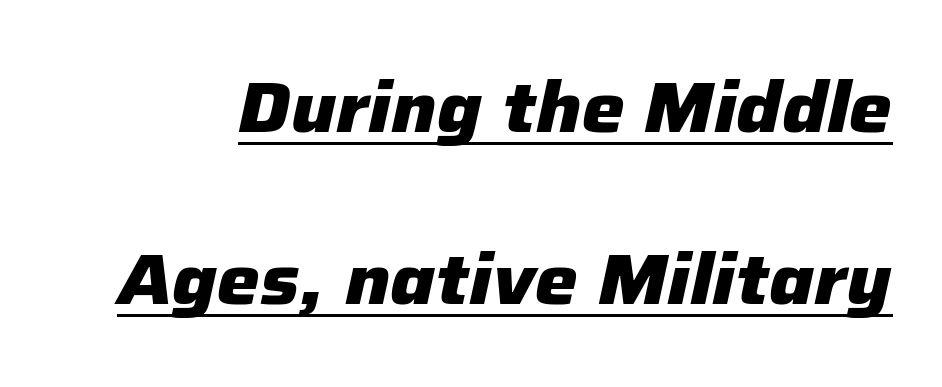
The image shows 72 px heavy type, italic (leaning right); set loose line spacing (2.39x), normal letter spacing, underlined; low stroke contrast and a medium x-height.
